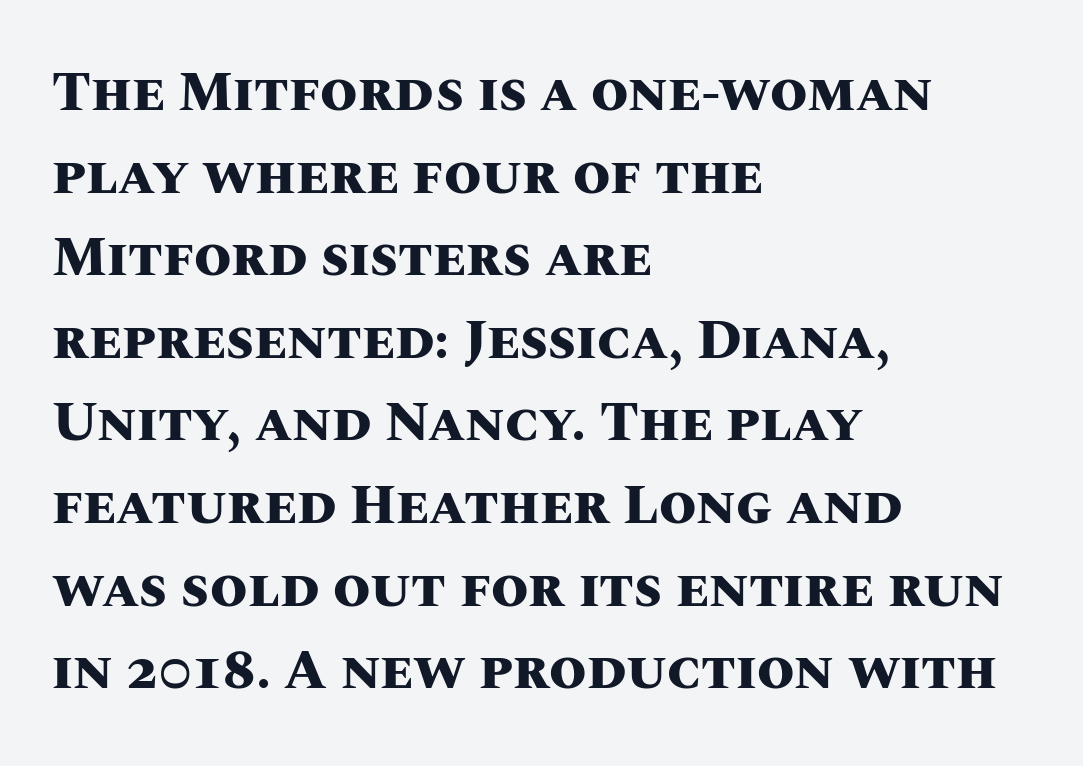
{"italic": "no", "bold": "yes", "weight": "heavy", "width": "normal", "stroke_contrast": "medium", "x_height": "large", "monospaced": "no", "underline": "no", "align": "left", "line_spacing": "normal", "line_spacing_ratio": 1.53, "letter_spacing": "normal", "letter_spacing_em": 0.0, "glyph_px": 54}
